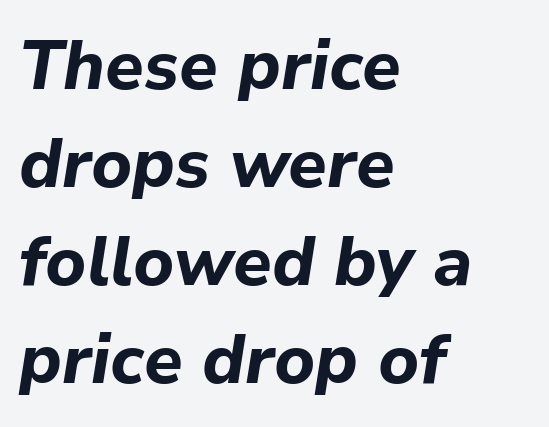
Does the leading feel generous? No, just average. The letters advance in unequal steps, a hallmark of proportional type. Set as a true bold cut, around the 700 mark. The axis of the letterforms is tilted away from vertical. The rendering keeps characters at their native spacing. A bare baseline throughout the passage.
